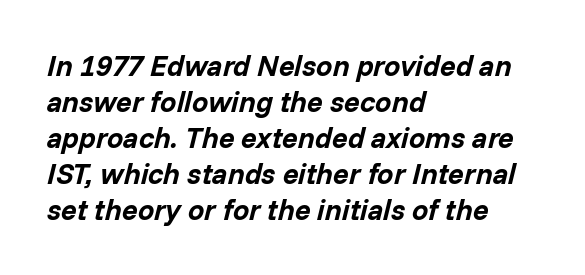
The image shows 29 px bold type, italic (leaning right); set left-aligned, line spacing 1.24x, normal letter spacing, not underlined; low stroke contrast and a medium x-height.
